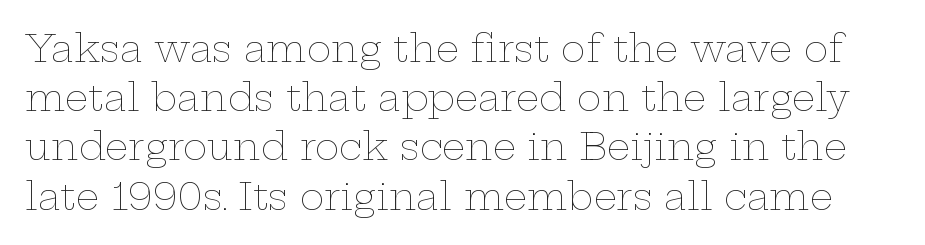
{"italic": "no", "bold": "no", "weight": "thin", "width": "wide", "stroke_contrast": "low", "x_height": "medium", "monospaced": "no", "underline": "no", "line_spacing": "normal", "line_spacing_ratio": 1.33, "letter_spacing": "normal", "letter_spacing_em": 0.0, "glyph_px": 37}
